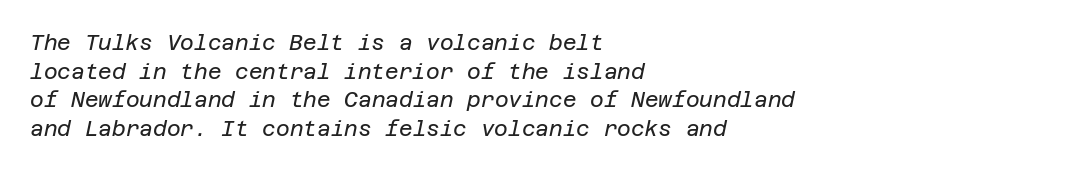
The image shows 21 px text type, italic (leaning right); set left-aligned, normal line spacing (1.36x), normal letter spacing, not underlined.
